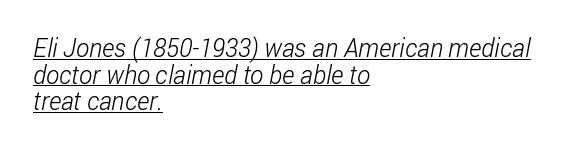
Q: Is the text bold? A: No.
Q: Is the text underlined? A: Yes.
Q: How is the paragraph aligned? A: Left-aligned.
Q: Is the spacing between letters normal or unusually wide? A: Normal.
Q: Is the spacing between lines tight, normal or loose? A: Tight.
